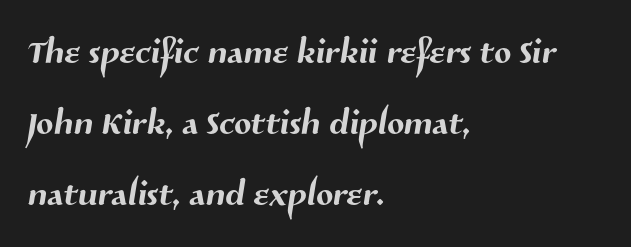
Only glyphs here, with clear space below each row. The passage shown is typed in a proportional face where columns would drift. The lines sit at an ordinary, default distance from one another. The characters display no serif detailing; their extremities are plain. There is no visible air inserted between adjacent glyphs. The lines are quadded left.
